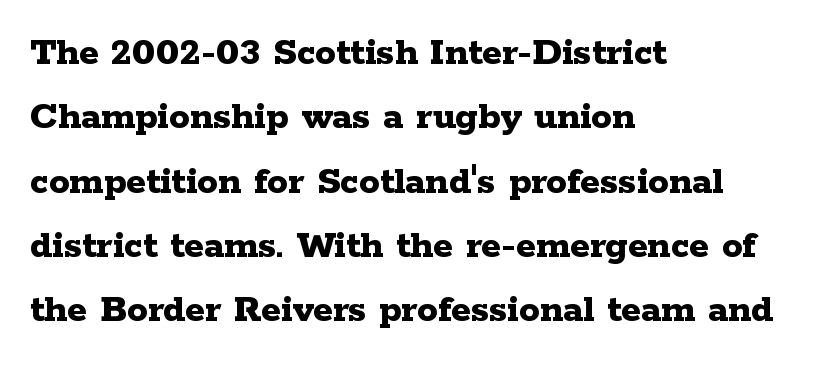
The image shows 41 px bold, wide serif type, upright; set left-aligned, normal line spacing (1.57x), normal letter spacing, not underlined; low stroke contrast and a medium x-height.
